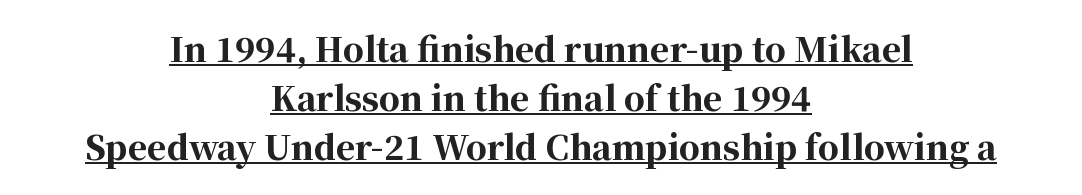
Q: Is the text bold? A: Yes.
Q: Is the text italic (slanted)? A: No, it is upright.
Q: Is the typeface a serif or a sans-serif typeface? A: Serif.
Q: Is the text underlined? A: Yes.
Q: How is the paragraph aligned? A: Centered.
Q: Is the spacing between letters normal or unusually wide? A: Normal.
Q: Is the spacing between lines tight, normal or loose? A: Normal.
Q: Width (condensed, normal, or wide)? A: Normal.
Q: Stroke contrast? A: High.
Q: x-height? A: Medium.
Q: Monospaced? A: No.
